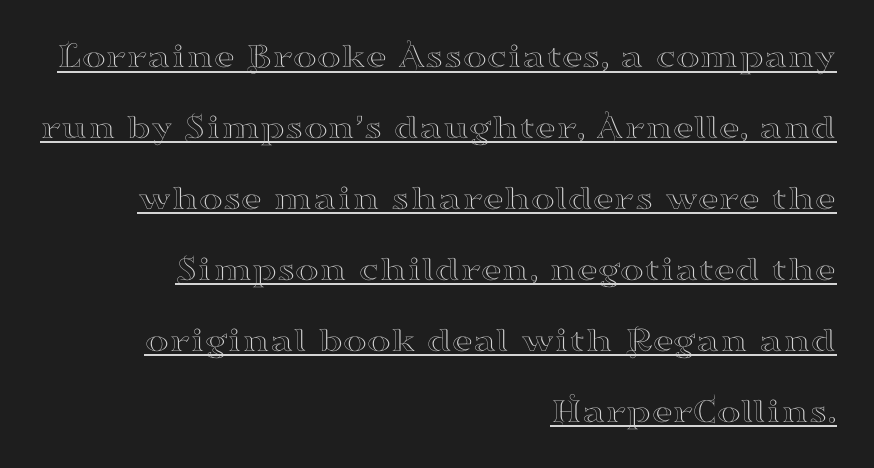
Like a heading marked for emphasis, these lines bear an underscore. The gaps between neighbouring characters are ordinary and unremarkable. A typesetter would mark this as roman, not italic. This sample is right-justified, so line beginnings fall wherever the words allow. Is this a fixed-width face? No — the glyphs have proportional, varying widths. The characters display serif detailing at their extremities.
